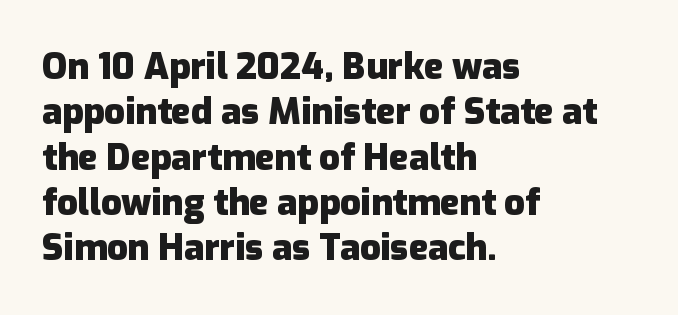
Q: Is the text bold? A: Yes.
Q: Is the text italic (slanted)? A: No, it is upright.
Q: Is the typeface a serif or a sans-serif typeface? A: Sans-serif.
Q: Is the text underlined? A: No.
Q: How is the paragraph aligned? A: Left-aligned.
Q: Is the spacing between letters normal or unusually wide? A: Normal.
Q: Is the spacing between lines tight, normal or loose? A: Normal.
Q: Width (condensed, normal, or wide)? A: Normal.
Q: Stroke contrast? A: Low.
Q: x-height? A: Medium.
Q: Monospaced? A: No.
